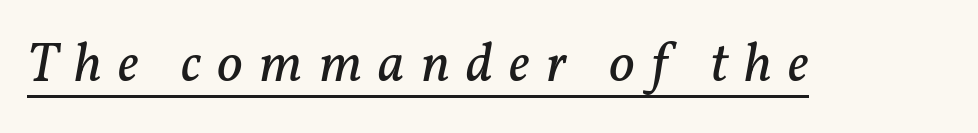
Q: Is the text bold? A: No.
Q: Is the text italic (slanted)? A: Yes, it leans right by about 11 degrees.
Q: Is the typeface a serif or a sans-serif typeface? A: Serif.
Q: Is the text underlined? A: Yes.
Q: Is the spacing between letters normal or unusually wide? A: Unusually wide.
Q: Width (condensed, normal, or wide)? A: Normal.
Q: Stroke contrast? A: Low.
Q: x-height? A: Medium.
Q: Monospaced? A: No.
